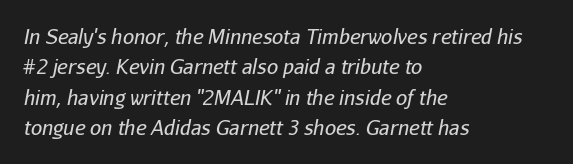
Q: Is the text bold? A: No.
Q: Is the text italic (slanted)? A: Yes, it leans right by about 11 degrees.
Q: Is the text underlined? A: No.
Q: How is the paragraph aligned? A: Left-aligned.
Q: Is the spacing between letters normal or unusually wide? A: Normal.
Q: Is the spacing between lines tight, normal or loose? A: Normal.
